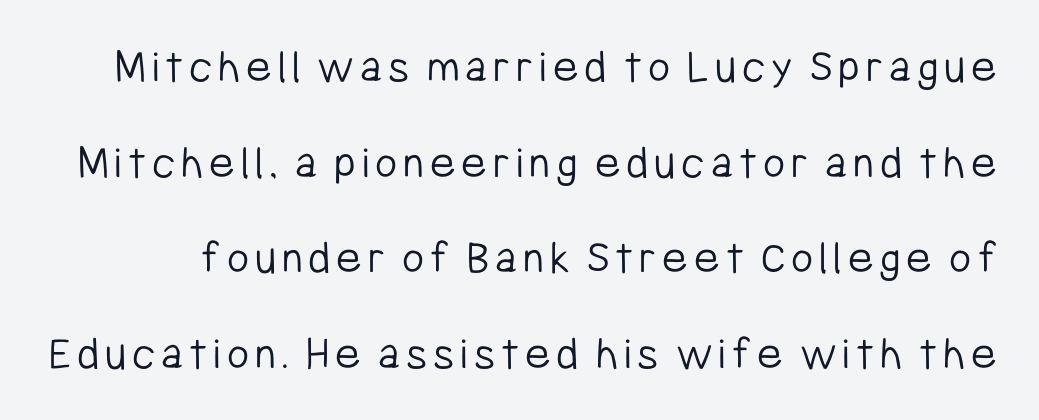
The image shows 48 px light, condensed sans-serif type, upright; set loose line spacing (1.99x), not underlined; low stroke contrast and a medium x-height.
